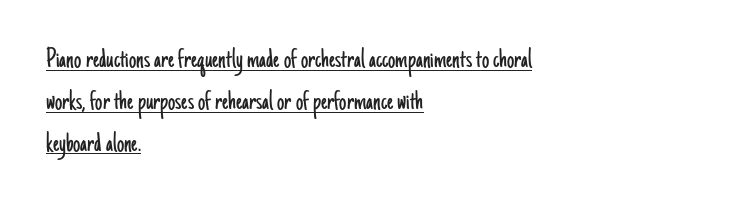
The face looks like a standard text weight, possibly lighter. The lettering stays uniformly vertical, giving the passage a roman look. Examine the stroke ends and you'll find no serifs. A typesetter would call this proportional, since set widths differ per character.
